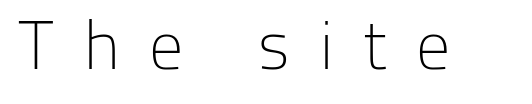
{"serif": "no", "italic": "no", "bold": "no", "weight": "light", "width": "normal", "stroke_contrast": "low", "x_height": "medium", "monospaced": "no", "underline": "no", "letter_spacing": "wide", "letter_spacing_em": 0.44, "glyph_px": 68}
